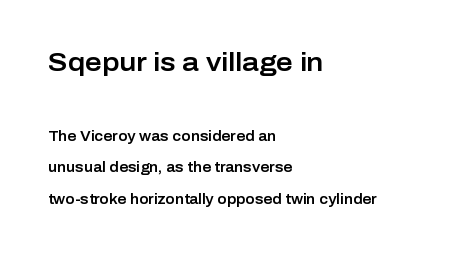
Letters rest on an invisible, unmarked baseline. The upper block of text is set noticeably larger than the block beneath it. Spacing between characters is what you'd get straight out of the box. How would I describe the line gaps? Wide and relaxed.
